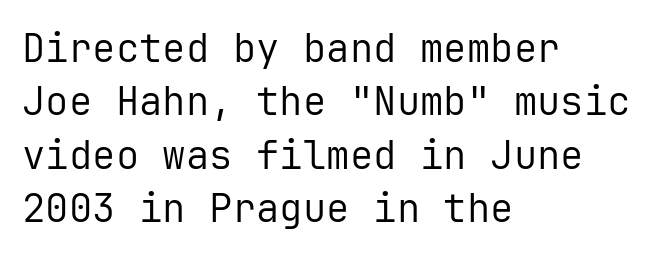
Q: Is the text bold? A: No.
Q: Is the text italic (slanted)? A: No, it is upright.
Q: Is the typeface a serif or a sans-serif typeface? A: Sans-serif.
Q: Is the text underlined? A: No.
Q: How is the paragraph aligned? A: Left-aligned.
Q: Is the spacing between letters normal or unusually wide? A: Normal.
Q: Is the spacing between lines tight, normal or loose? A: Normal.
Q: Width (condensed, normal, or wide)? A: Normal.
Q: Stroke contrast? A: Low.
Q: x-height? A: Medium.
Q: Monospaced? A: Yes.
